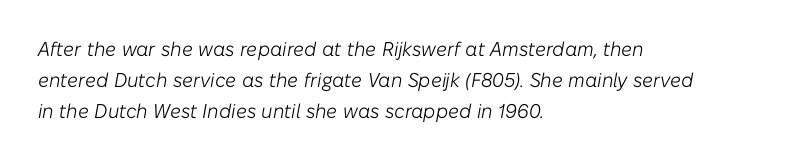
Q: Is the text bold? A: No.
Q: Is the text italic (slanted)? A: Yes, it leans right by about 10 degrees.
Q: Is the text underlined? A: No.
Q: How is the paragraph aligned? A: Left-aligned.
Q: Is the spacing between letters normal or unusually wide? A: Normal.
Q: Is the spacing between lines tight, normal or loose? A: Normal.
